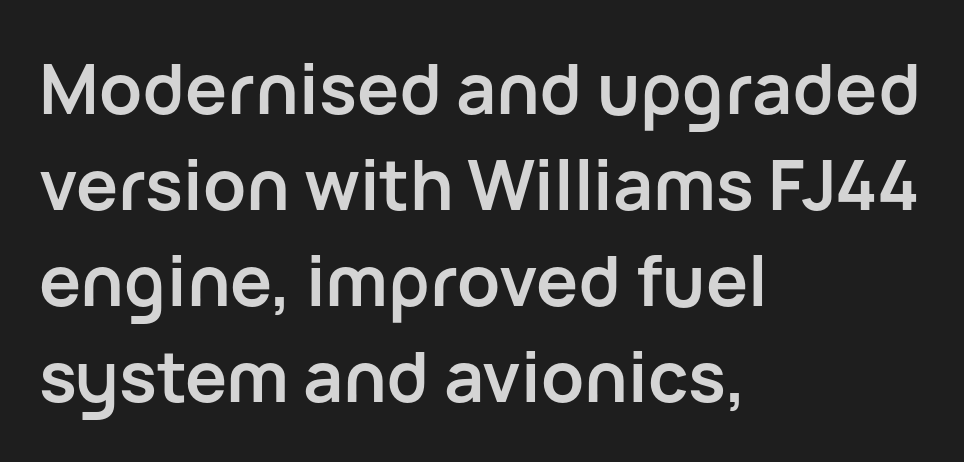
{"serif": "no", "italic": "no", "bold": "yes", "weight": "semibold", "width": "normal", "stroke_contrast": "low", "x_height": "medium", "monospaced": "no", "underline": "no", "align": "left", "line_spacing": "normal", "line_spacing_ratio": 1.37, "letter_spacing": "normal", "letter_spacing_em": 0.0, "glyph_px": 70}
